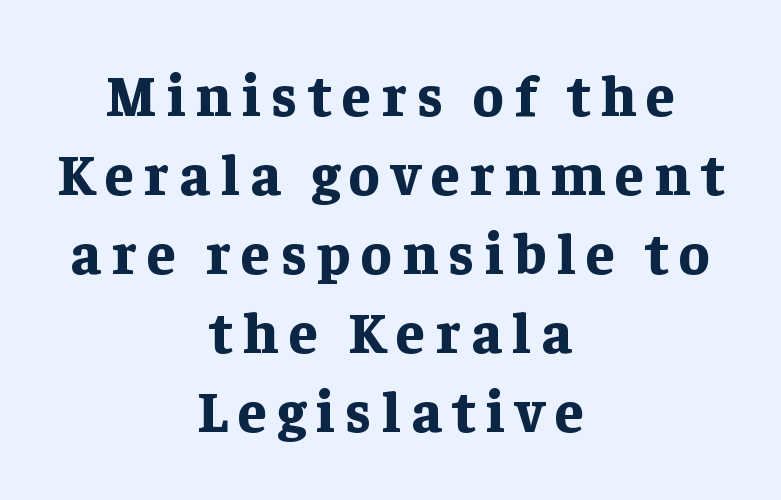
The image shows 58 px bold serif type, upright; set centered, normal line spacing (1.36x), not underlined; low stroke contrast and a medium x-height.
